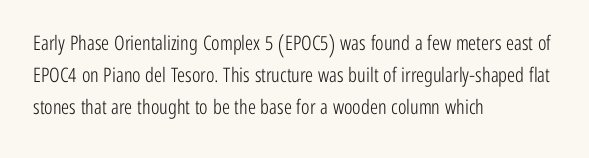
This is not heavy type; no bold has been used. Tracking here is standard; glyphs follow each other at the usual distance. Horizontal bands of white between lines are of average thickness. Underlining? Definitely not there. A student would call this left alignment; a typographer would say flush left, rag right.
